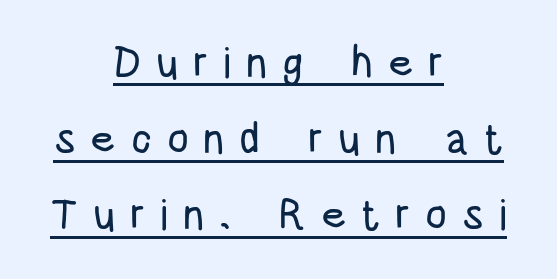
The image shows 43 px condensed sans-serif type, upright; set centered, line spacing 1.77x, unusually wide letter spacing (+0.34 em), underlined; low stroke contrast and a large x-height.
